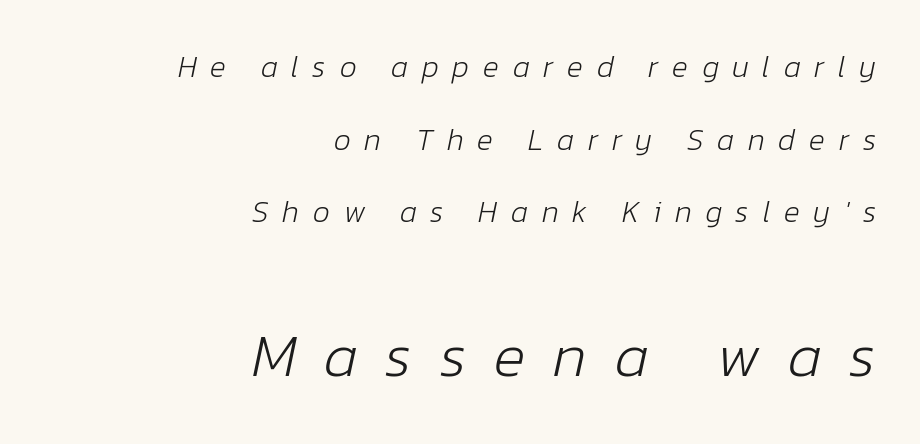
Widely set lines give the paragraph a tall, airy silhouette. Is this a heavy cut? Hardly; it is regular or lighter. Compared with ordinary roman type, these characters are visibly tilted. All the whitespace from short lines collects on the left. Scale increases going downward across the two blocks. Caption: expanded tracking, letters set apart.
